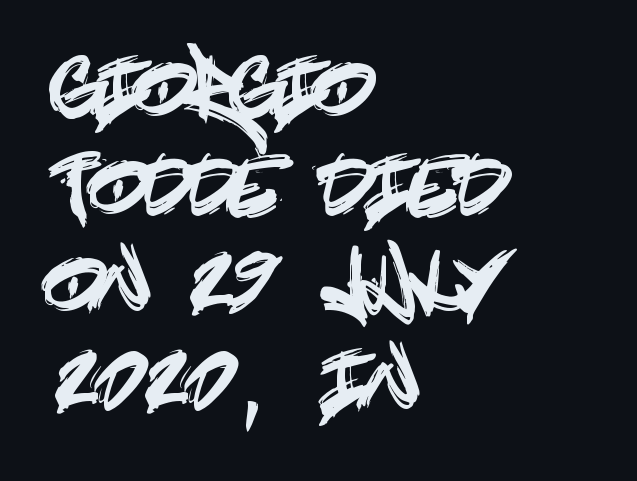
{"serif": "no", "width": "condensed", "x_height": "large", "underline": "no", "align": "left", "line_spacing_ratio": 1.22, "letter_spacing": "normal", "letter_spacing_em": 0.0, "glyph_px": 80}
